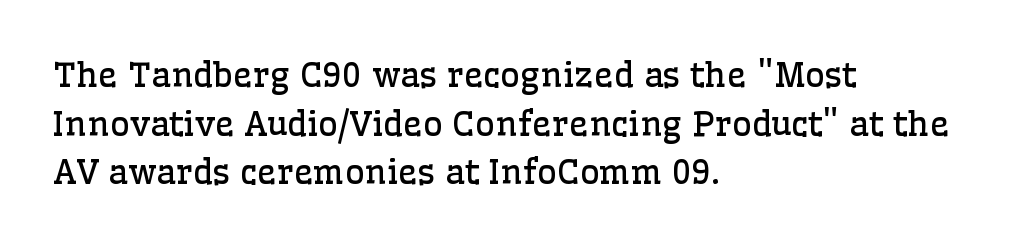
Bare-footed words on every line. The designer went with a serif here, giving each stem small feet. Which margin do the lines hug? The left one — the right edge is uneven. Heft: none added — not bold.
